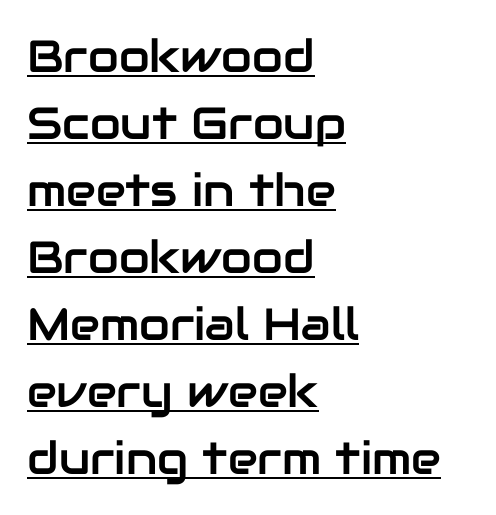
The image shows 45 px sans-serif type, upright; set left-aligned, normal line spacing (1.49x), normal letter spacing, underlined; low stroke contrast and a medium x-height.
